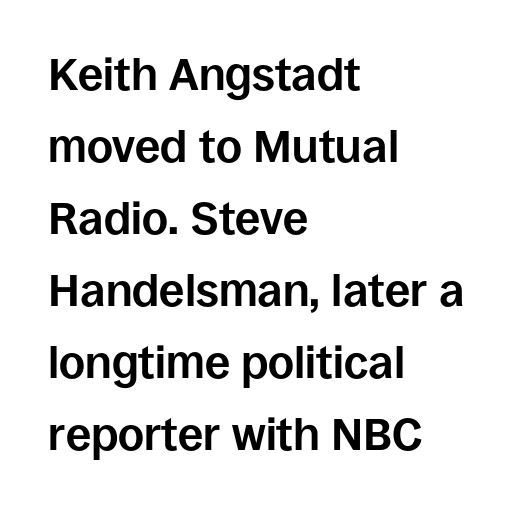
{"serif": "no", "italic": "no", "bold": "yes", "weight": "bold", "width": "normal", "stroke_contrast": "low", "x_height": "large", "monospaced": "no", "underline": "no", "align": "left", "line_spacing": "normal", "line_spacing_ratio": 1.6, "letter_spacing": "normal", "letter_spacing_em": 0.0, "glyph_px": 45}
